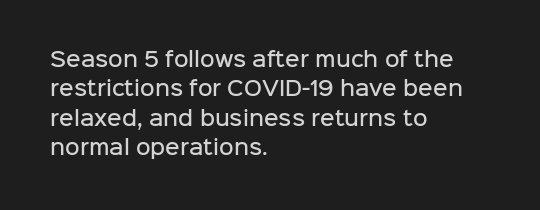
A bare baseline throughout the passage. Vertically, the passage feels balanced, rows spaced as you'd expect. Horizontal alignment here is leftward, the default for most running prose. Is the type bold? Partly — it's a semibold, heavier than regular but not fully bold.
